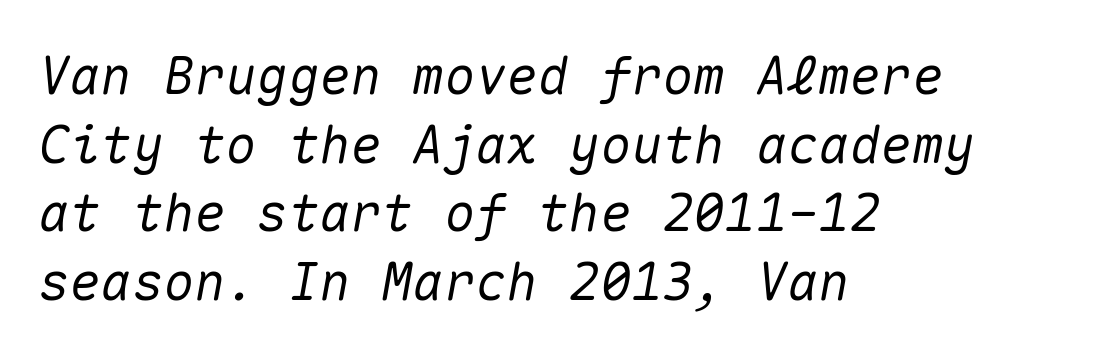
The letterforms sit shoulder to shoulder at normal distance. Fixed-width glyphs throughout — classic coding-font behaviour. Where is the straight margin? On the left. The line-height multiplier appears to be the usual default.
